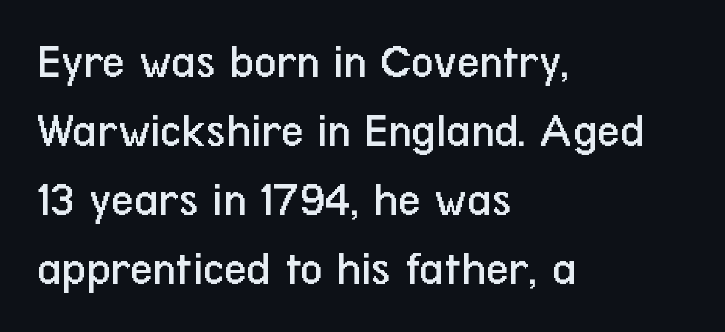
{"serif": "no", "italic": "no", "bold": "no", "weight": "regular", "width": "condensed", "stroke_contrast": "low", "x_height": "medium", "monospaced": "no", "underline": "no", "align": "left", "line_spacing": "normal", "line_spacing_ratio": 1.41, "letter_spacing": "normal", "letter_spacing_em": 0.0, "glyph_px": 49}
